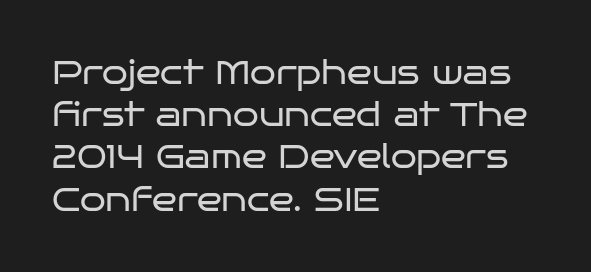
{"serif": "no", "italic": "no", "bold": "no", "weight": "regular", "width": "wide", "stroke_contrast": "low", "x_height": "large", "monospaced": "no", "underline": "no", "align": "left", "line_spacing": "normal", "line_spacing_ratio": 1.28, "letter_spacing": "normal", "letter_spacing_em": 0.0, "glyph_px": 33}
